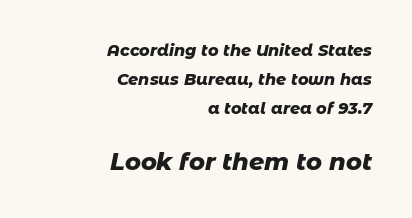
{"italic": "yes", "lean": "right", "slant_degrees": 11, "bold": "yes", "underline": "no", "align": "right", "line_spacing_ratio": 1.81, "letter_spacing": "normal", "letter_spacing_em": 0.0, "larger_block": "second", "size_ratio": 1.5, "glyph_px": 24}
